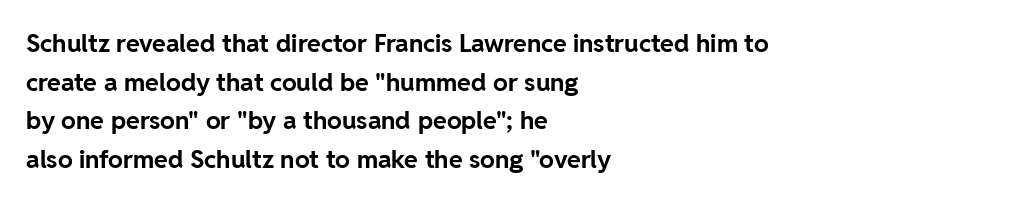
Lines of text with bare space underneath. Default kerning and tracking; the words read as compact shapes. Typeset ragged right — the left edge is the straight one. Regarding leading, the lines here are spaced in the standard way. Every stem runs plumb, perpendicular to the baseline.
